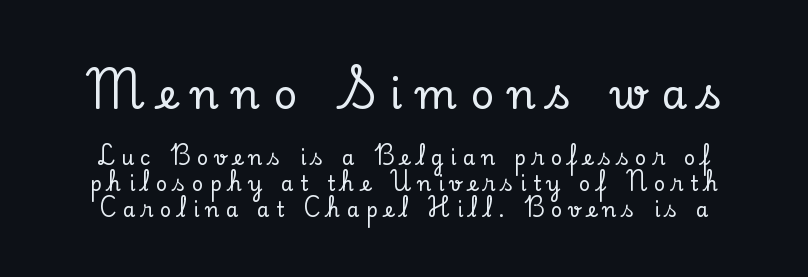
Q: Is the text italic (slanted)? A: No, it is upright.
Q: Is the typeface a serif or a sans-serif typeface? A: Serif.
Q: Is the text underlined? A: No.
Q: Is the spacing between letters normal or unusually wide? A: Unusually wide.
Q: Is the spacing between lines tight, normal or loose? A: Normal.
Q: Which block of text is set in a larger size, the first (top) or the second (bottom)? A: The first (top) one.
Q: Width (condensed, normal, or wide)? A: Normal.
Q: Stroke contrast? A: Low.
Q: x-height? A: Small.
Q: Monospaced? A: No.
